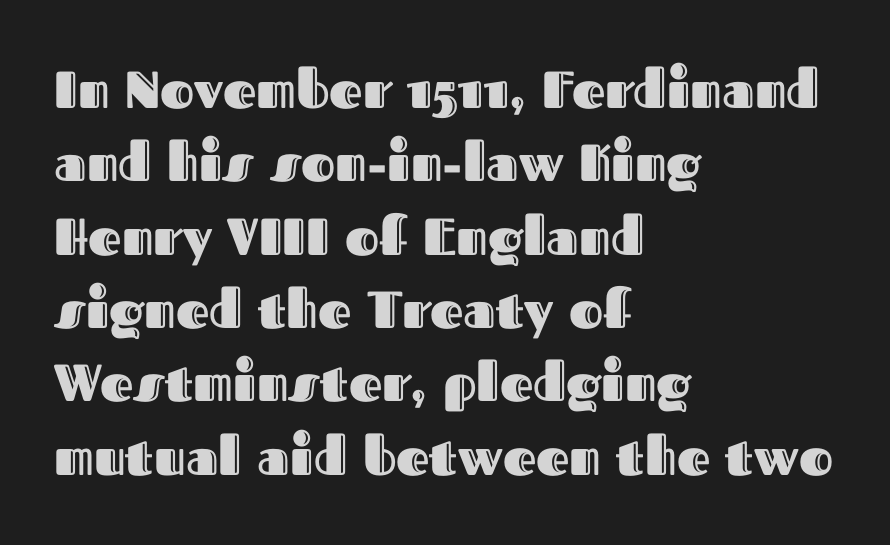
The image shows 52 px text type, upright; set left-aligned, normal line spacing (1.41x), normal letter spacing, not underlined; a medium x-height.
